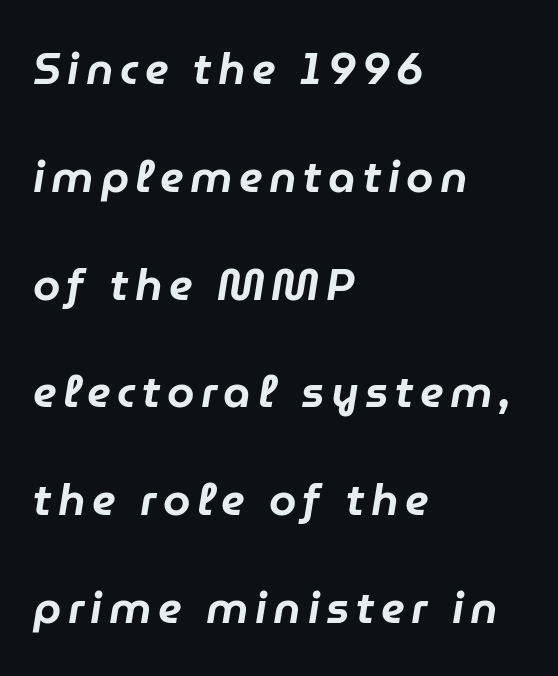
The typesetter chose a ragged-right arrangement here. The area under the type is left untouched. The lettering tilts uniformly, giving the passage an italic look. Interline gaps are noticeably wide in this sample. The passage shown is typed in a proportional face where columns would drift.
